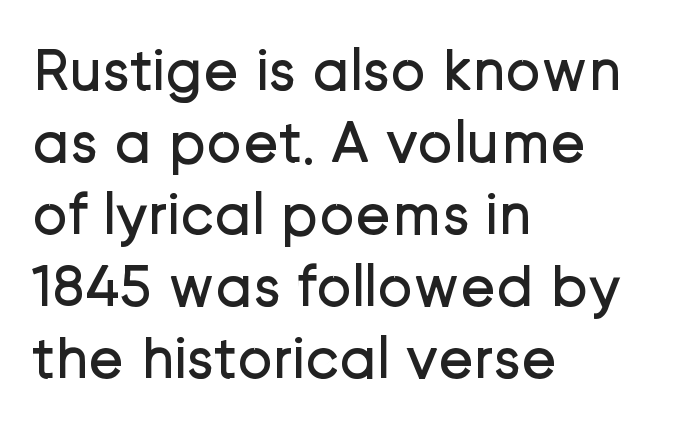
Q: Is the text bold? A: No.
Q: Is the text italic (slanted)? A: No, it is upright.
Q: Is the typeface a serif or a sans-serif typeface? A: Sans-serif.
Q: Is the text underlined? A: No.
Q: How is the paragraph aligned? A: Left-aligned.
Q: Is the spacing between letters normal or unusually wide? A: Normal.
Q: Width (condensed, normal, or wide)? A: Normal.
Q: Stroke contrast? A: Low.
Q: x-height? A: Medium.
Q: Monospaced? A: No.
